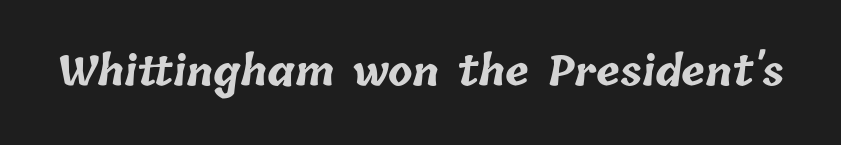
The image shows 40 px bold type; set normal letter spacing, not underlined; low stroke contrast and a medium x-height.
